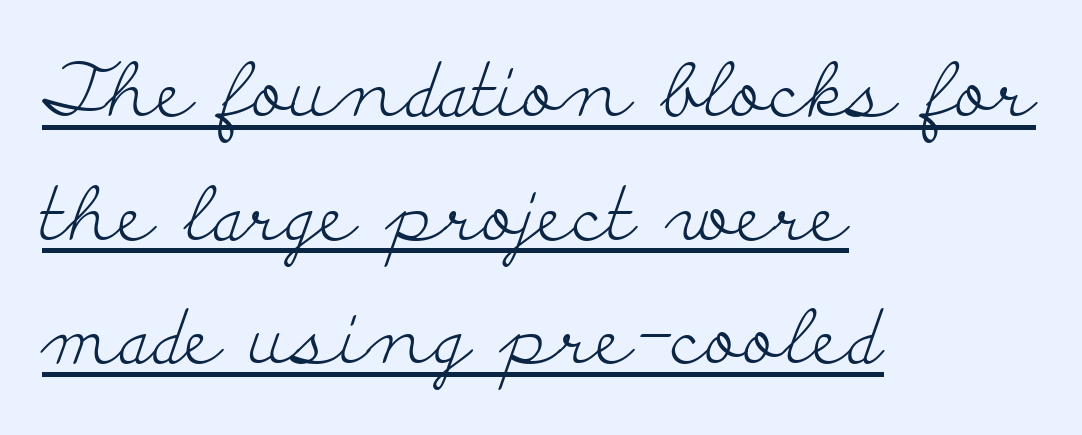
{"serif": "yes", "bold": "no", "weight": "light", "width": "wide", "stroke_contrast": "low", "x_height": "small", "monospaced": "no", "underline": "yes", "align": "left", "line_spacing": "normal", "line_spacing_ratio": 1.65, "letter_spacing": "normal", "letter_spacing_em": 0.0, "glyph_px": 75}
